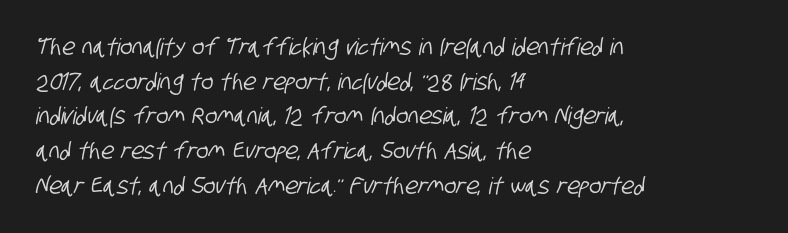
{"underline": "no", "align": "left", "line_spacing": "normal", "line_spacing_ratio": 1.51, "letter_spacing": "normal", "letter_spacing_em": 0.0, "glyph_px": 23}
